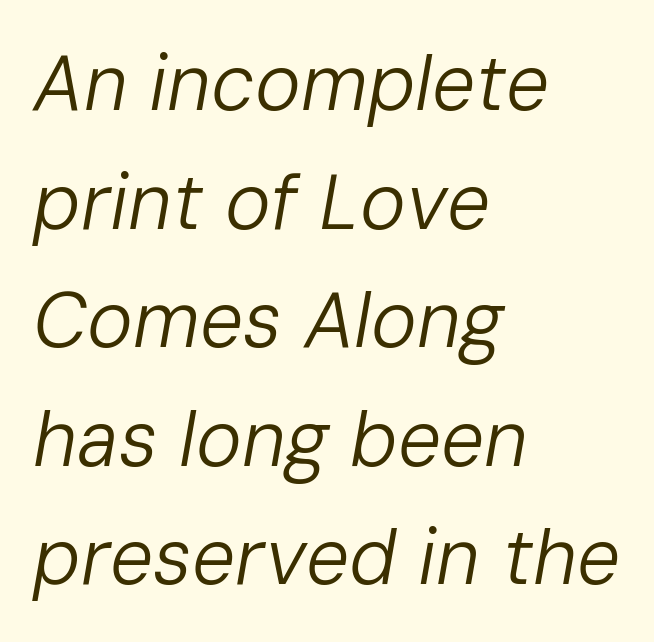
The image shows 77 px regular-weight type, italic (leaning right); set left-aligned, normal line spacing (1.54x), normal letter spacing, not underlined; low stroke contrast and a medium x-height.
